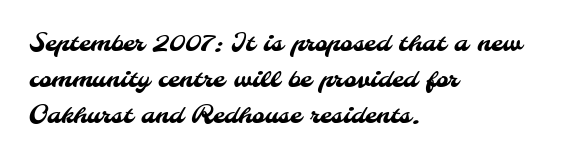
{"underline": "no", "align": "left", "line_spacing": "normal", "line_spacing_ratio": 1.51, "letter_spacing": "normal", "letter_spacing_em": 0.0, "glyph_px": 24}
